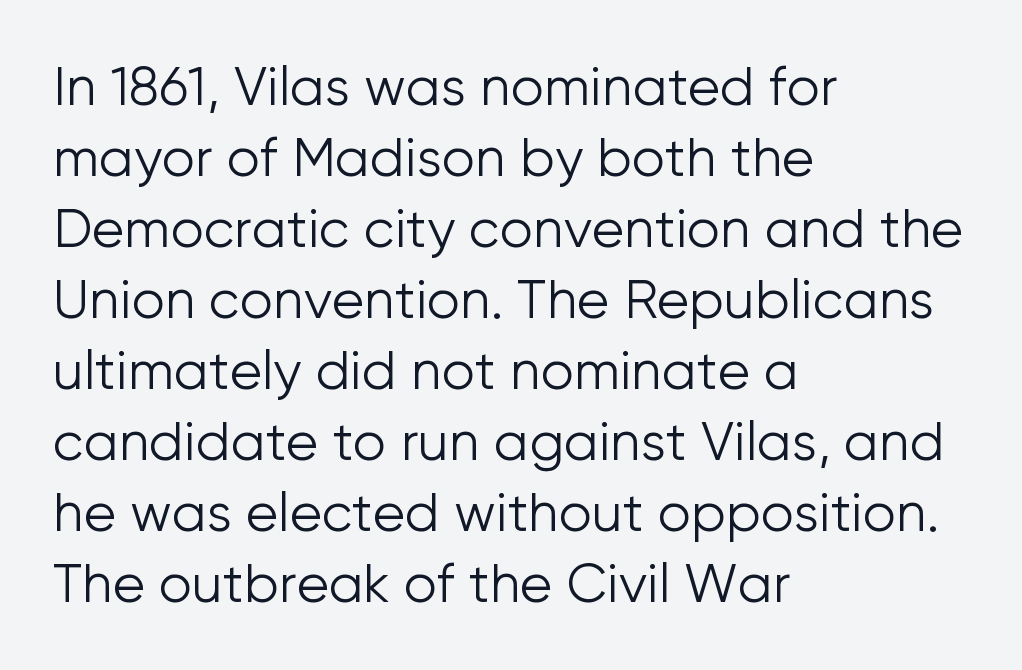
{"serif": "no", "italic": "no", "bold": "no", "weight": "light", "width": "normal", "stroke_contrast": "low", "x_height": "medium", "monospaced": "no", "underline": "no", "align": "left", "line_spacing": "normal", "line_spacing_ratio": 1.34, "letter_spacing": "normal", "letter_spacing_em": 0.0, "glyph_px": 53}
